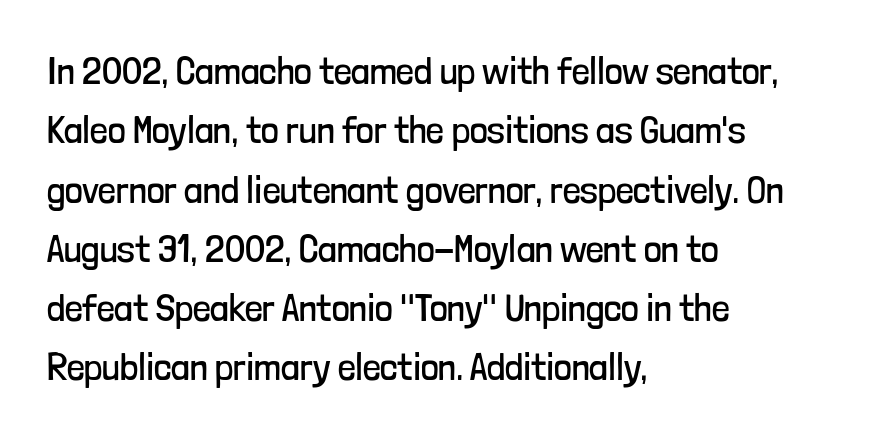
{"serif": "no", "italic": "no", "bold": "no", "weight": "regular", "width": "condensed", "stroke_contrast": "low", "x_height": "medium", "monospaced": "no", "underline": "no", "align": "left", "line_spacing": "normal", "line_spacing_ratio": 1.52, "letter_spacing": "normal", "letter_spacing_em": 0.0, "glyph_px": 39}
